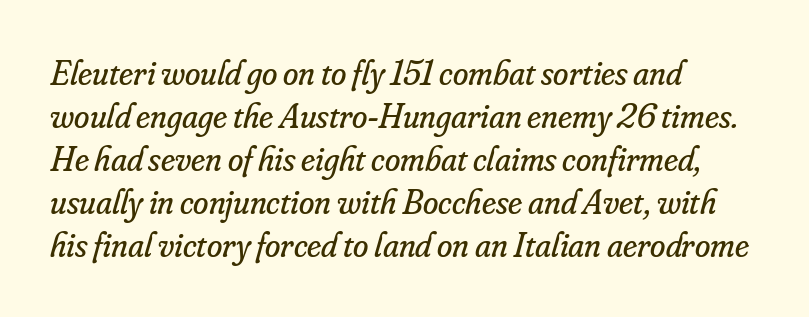
{"serif": "yes", "italic": "yes", "lean": "right", "slant_degrees": 16, "bold": "no", "weight": "regular", "width": "normal", "stroke_contrast": "low", "x_height": "small", "monospaced": "no", "underline": "no", "align": "left", "line_spacing_ratio": 1.23, "letter_spacing": "normal", "letter_spacing_em": 0.0, "glyph_px": 35}
